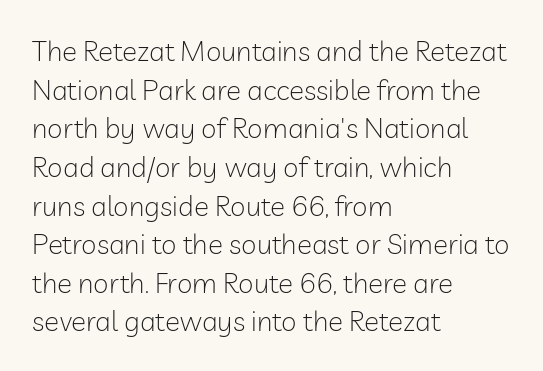
Normally led — the rows are evenly, conventionally spaced. The rendering uses natural spacing where letterforms have individual widths. The cut favours lightness, reaching ordinary text weight at its darkest. The font family rendered here belongs to the sans-serif group.
